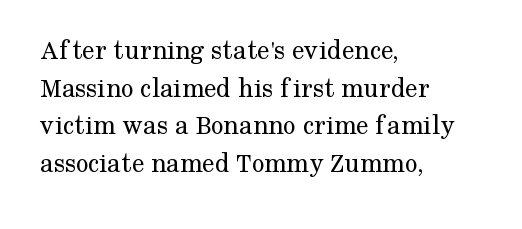
Q: Is the text bold? A: No.
Q: Is the text italic (slanted)? A: No, it is upright.
Q: Is the typeface a serif or a sans-serif typeface? A: Serif.
Q: Is the text underlined? A: No.
Q: How is the paragraph aligned? A: Left-aligned.
Q: Is the spacing between letters normal or unusually wide? A: Normal.
Q: Is the spacing between lines tight, normal or loose? A: Normal.
Q: Width (condensed, normal, or wide)? A: Normal.
Q: Stroke contrast? A: Medium.
Q: x-height? A: Medium.
Q: Monospaced? A: No.
